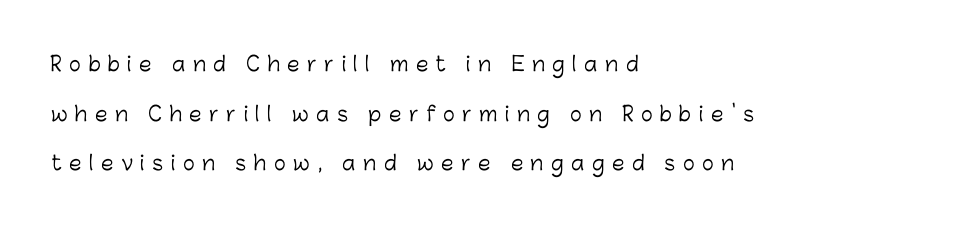
Notice how the passage keeps a crisp vertical edge on the left only. No heavy texture on the line: the type isn't bold. Words float on clear page, feet unadorned. Every stem runs plumb, perpendicular to the baseline.
